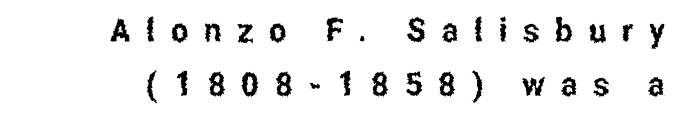
{"serif": "no", "italic": "no", "width": "condensed", "stroke_contrast": "low", "x_height": "medium", "monospaced": "no", "underline": "no", "line_spacing": "normal", "line_spacing_ratio": 1.63, "letter_spacing": "wide", "letter_spacing_em": 0.48, "glyph_px": 33}
